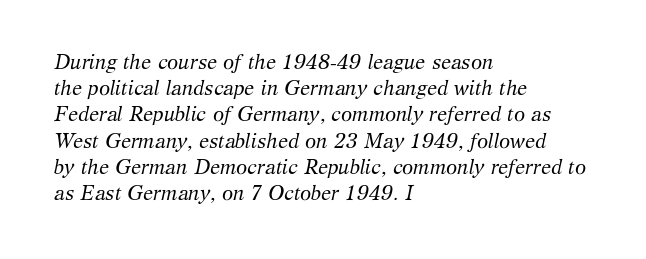
{"italic": "yes", "lean": "right", "slant_degrees": 12, "bold": "no", "underline": "no", "align": "left", "line_spacing": "normal", "line_spacing_ratio": 1.31, "letter_spacing": "normal", "letter_spacing_em": 0.0, "glyph_px": 20}
